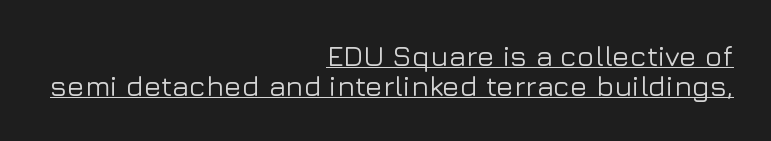
Q: Is the text italic (slanted)? A: No, it is upright.
Q: Is the typeface a serif or a sans-serif typeface? A: Sans-serif.
Q: Is the text underlined? A: Yes.
Q: How is the paragraph aligned? A: Right-aligned.
Q: Is the spacing between letters normal or unusually wide? A: Normal.
Q: Is the spacing between lines tight, normal or loose? A: Tight.
Q: Width (condensed, normal, or wide)? A: Normal.
Q: Stroke contrast? A: Low.
Q: x-height? A: Medium.
Q: Monospaced? A: No.
